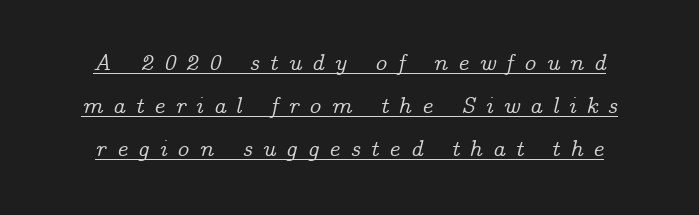
Q: Is the text italic (slanted)? A: Yes, it leans right by about 14 degrees.
Q: Is the text underlined? A: Yes.
Q: Is the spacing between letters normal or unusually wide? A: Unusually wide.
